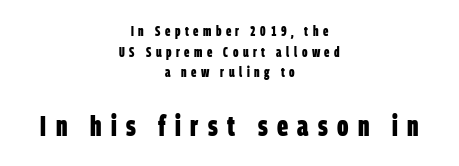
Q: Is the text bold? A: Yes.
Q: Is the typeface a serif or a sans-serif typeface? A: Sans-serif.
Q: Is the text underlined? A: No.
Q: How is the paragraph aligned? A: Centered.
Q: Is the spacing between letters normal or unusually wide? A: Unusually wide.
Q: Is the spacing between lines tight, normal or loose? A: Normal.
Q: Which block of text is set in a larger size, the first (top) or the second (bottom)? A: The second (bottom) one.
Q: Width (condensed, normal, or wide)? A: Condensed.
Q: Stroke contrast? A: Low.
Q: x-height? A: Large.
Q: Monospaced? A: No.
